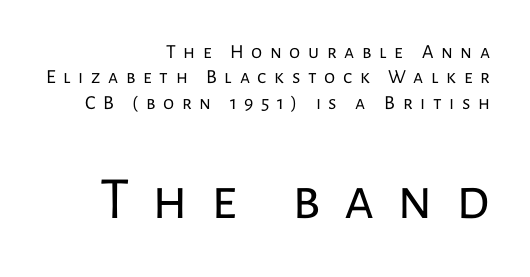
{"serif": "no", "italic": "no", "bold": "no", "weight": "regular", "width": "normal", "stroke_contrast": "low", "x_height": "medium", "monospaced": "no", "underline": "no", "align": "right", "line_spacing": "normal", "line_spacing_ratio": 1.27, "letter_spacing": "wide", "letter_spacing_em": 0.38, "larger_block": "second", "size_ratio": 3.0, "glyph_px": 60}
